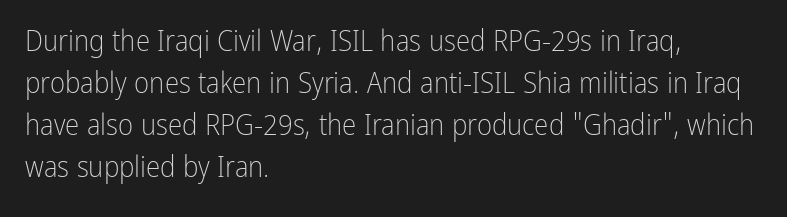
Lines of text with bare space underneath. Look at the bottom of the vertical strokes: they stop flat, with no serifs. Which margin do the lines hug? The left one — the right edge is uneven. Looks like regular typesetting: each glyph gets only the width it needs. Nothing unusual about the tracking: characters are spaced as the font intends.
